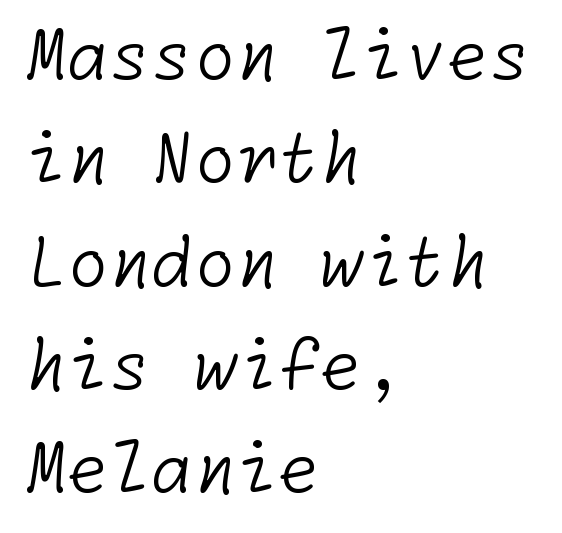
{"serif": "no", "bold": "no", "weight": "light", "width": "normal", "stroke_contrast": "low", "x_height": "medium", "underline": "no", "align": "left", "line_spacing": "normal", "line_spacing_ratio": 1.52, "letter_spacing": "normal", "letter_spacing_em": 0.0, "glyph_px": 68}
